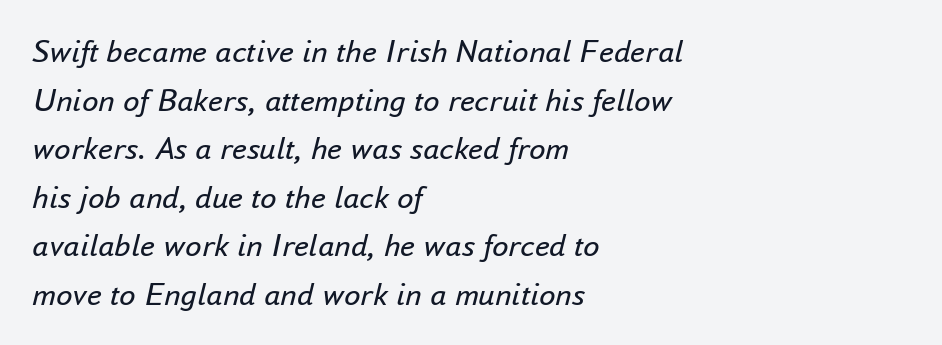
The image shows 33 px regular-weight type, italic (leaning right); set left-aligned, normal line spacing (1.47x), normal letter spacing, not underlined; low stroke contrast and a small x-height.
